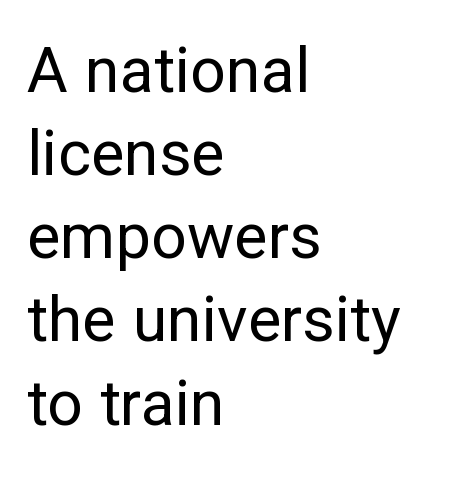
Teacher's note: observe the even left margin — that is flush-left alignment. A roman cut, with each character standing at attention. Just letters on the line, the space beneath them empty. Letter spacing: default.
